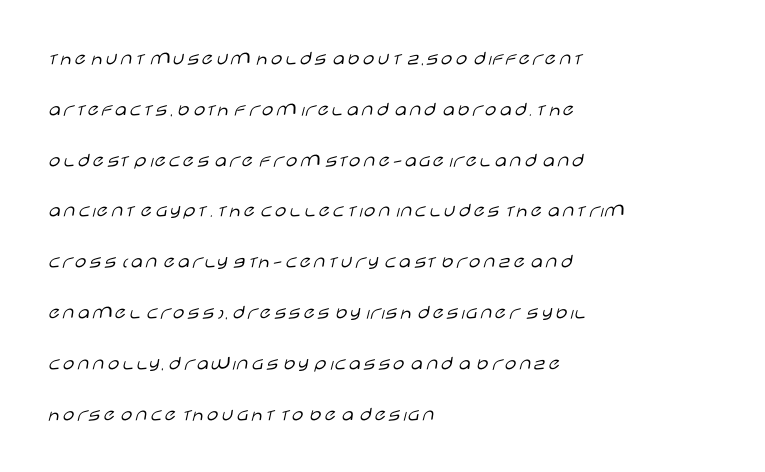
The image shows 21 px text type; set left-aligned, loose line spacing (2.42x), normal letter spacing, not underlined.
